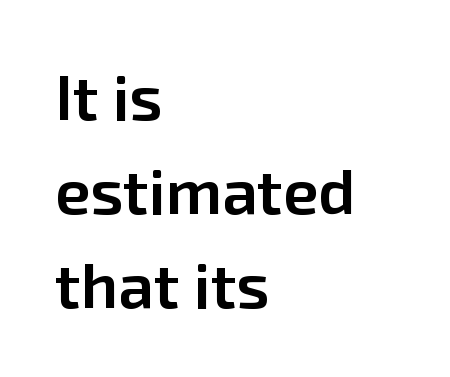
The image shows 64 px semibold sans-serif type, upright; set left-aligned, normal line spacing (1.47x), normal letter spacing, not underlined; low stroke contrast and a medium x-height.
